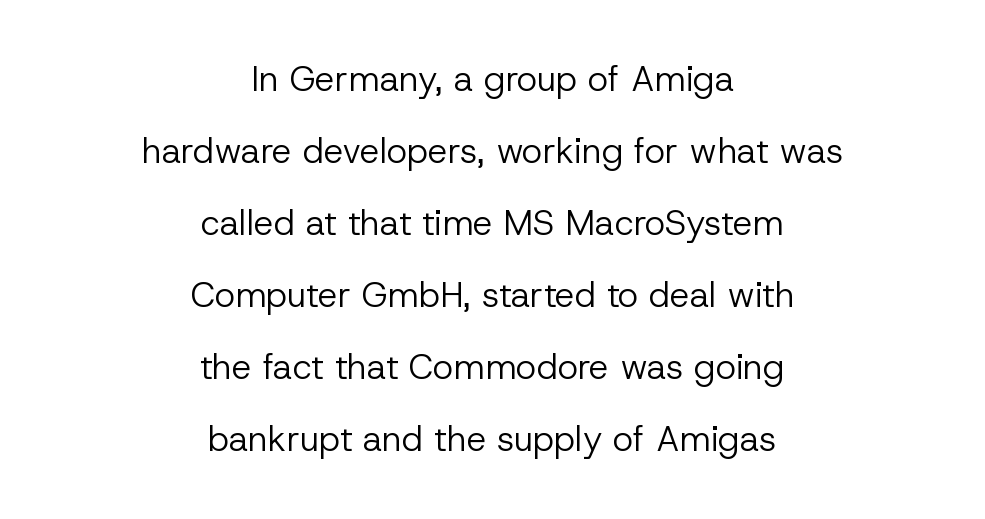
Posture: straight, roman, zero tilt. One glance says open: line gaps are wider than usual. Character widths vary here, with narrow letters taking less room than wide ones. The foot of each line stays bare and open. On a weight scale, this lands at 450 or below.
